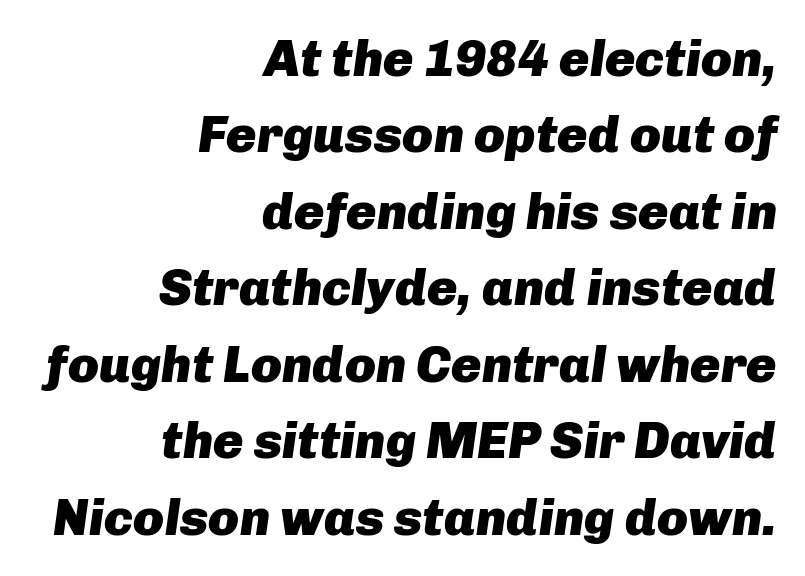
The letters advance in unequal steps, a hallmark of proportional type. Default kerning and tracking; the words read as compact shapes. The face used here has a pronounced slope to its letters. The space directly below the letters is spotless.
